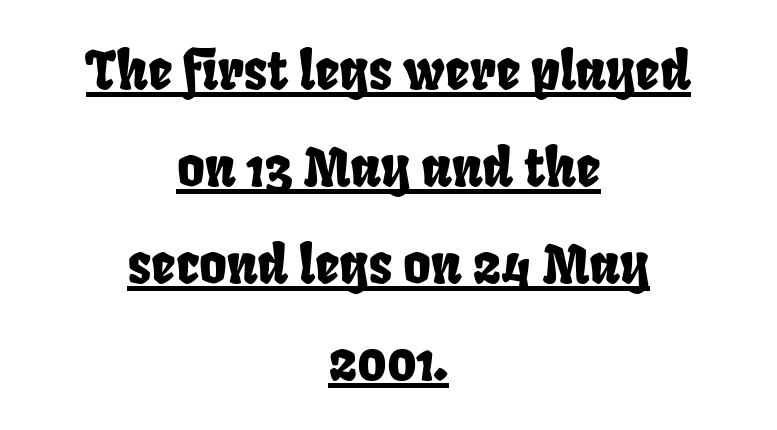
The letters advance in unequal steps, a hallmark of proportional type. Glance below the letters and you will spot a drawn line. Does extra space separate the letters? No, they use regular spacing. Alignment: centered.
